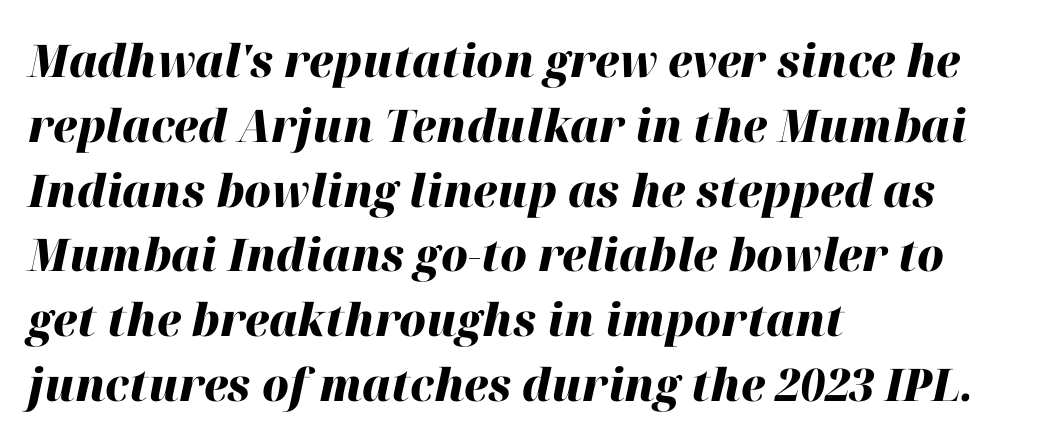
Q: Is the text bold? A: Yes.
Q: Is the text italic (slanted)? A: Yes, it leans right by about 12 degrees.
Q: Is the text underlined? A: No.
Q: How is the paragraph aligned? A: Left-aligned.
Q: Is the spacing between letters normal or unusually wide? A: Normal.
Q: Is the spacing between lines tight, normal or loose? A: Normal.
Q: Width (condensed, normal, or wide)? A: Normal.
Q: Stroke contrast? A: High.
Q: x-height? A: Medium.
Q: Monospaced? A: No.
